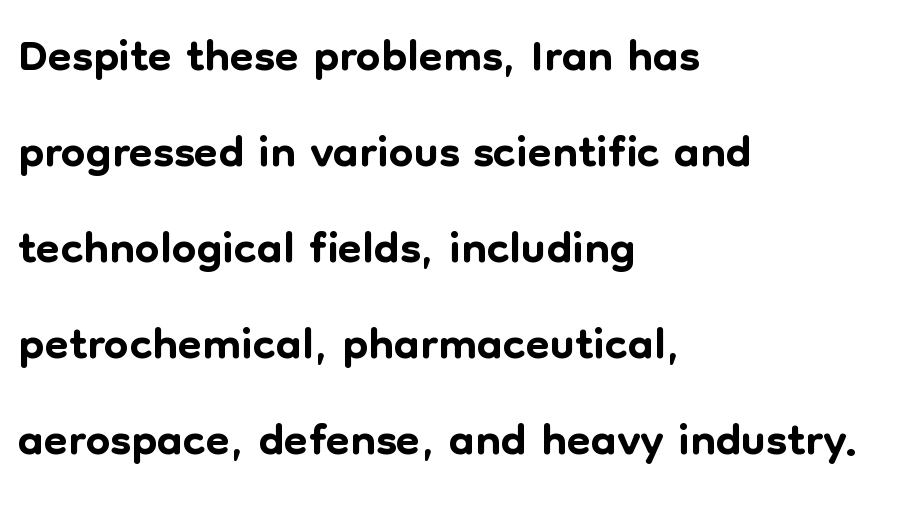
Q: Is the text italic (slanted)? A: No, it is upright.
Q: Is the typeface a serif or a sans-serif typeface? A: Sans-serif.
Q: Is the text underlined? A: No.
Q: How is the paragraph aligned? A: Left-aligned.
Q: Is the spacing between letters normal or unusually wide? A: Normal.
Q: Is the spacing between lines tight, normal or loose? A: Normal.
Q: Width (condensed, normal, or wide)? A: Normal.
Q: Stroke contrast? A: Low.
Q: x-height? A: Medium.
Q: Monospaced? A: No.
